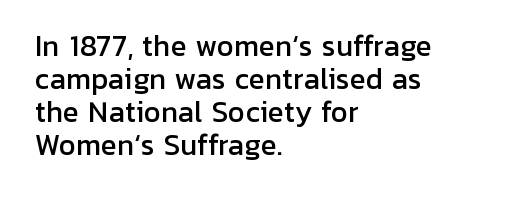
No extra tracking has been applied to these lines. Check the space under the baseline: it is left empty. The font's upright variant was chosen for this text. Casual observation: everything's shoved over to the left.
